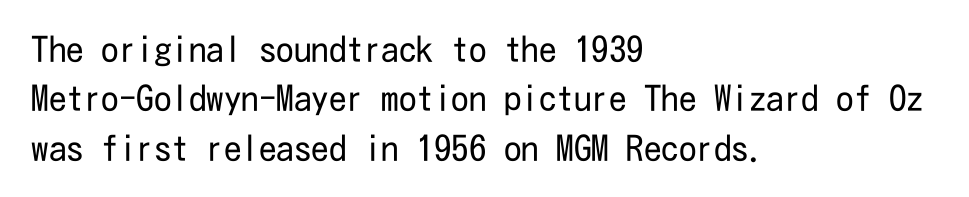
{"serif": "no", "italic": "no", "bold": "no", "weight": "regular", "width": "condensed", "stroke_contrast": "low", "x_height": "medium", "underline": "no", "align": "left", "line_spacing": "normal", "line_spacing_ratio": 1.41, "letter_spacing": "normal", "letter_spacing_em": 0.0, "glyph_px": 35}
